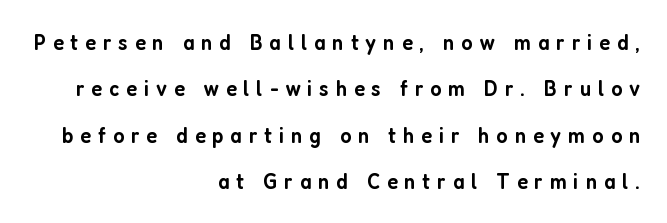
Q: Is the text bold? A: Semi-bold.
Q: Is the text italic (slanted)? A: No, it is upright.
Q: Is the text underlined? A: No.
Q: How is the paragraph aligned? A: Right-aligned.
Q: Is the spacing between letters normal or unusually wide? A: Unusually wide.
Q: Is the spacing between lines tight, normal or loose? A: Loose.
